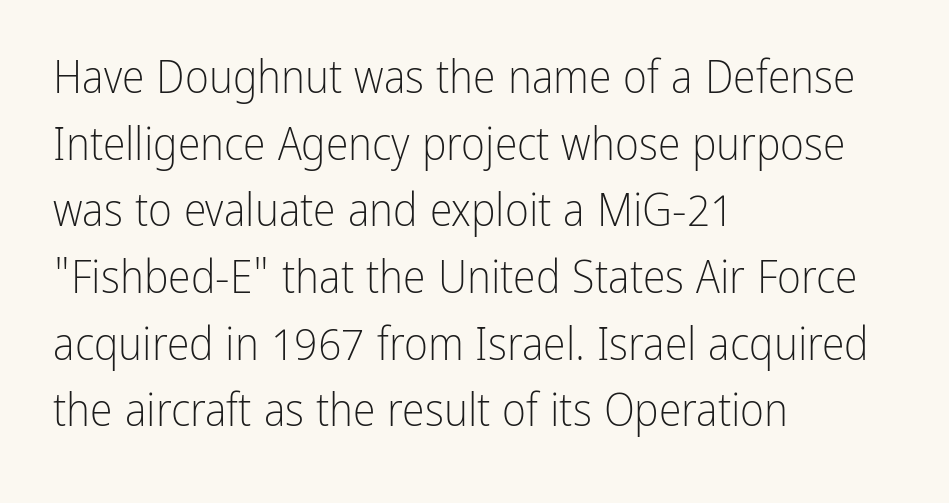
Q: Is the text bold? A: No.
Q: Is the text italic (slanted)? A: No, it is upright.
Q: Is the typeface a serif or a sans-serif typeface? A: Sans-serif.
Q: Is the text underlined? A: No.
Q: How is the paragraph aligned? A: Left-aligned.
Q: Is the spacing between letters normal or unusually wide? A: Normal.
Q: Is the spacing between lines tight, normal or loose? A: Normal.
Q: Width (condensed, normal, or wide)? A: Condensed.
Q: Stroke contrast? A: Low.
Q: x-height? A: Medium.
Q: Monospaced? A: No.
